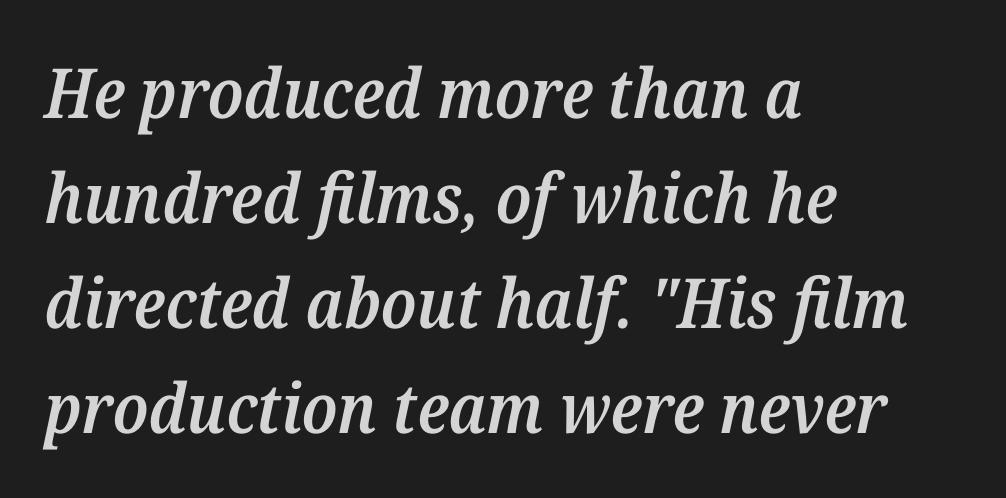
This sample keeps an unexceptional amount of space between lines. Every letter is mildly thick-stroked: semibold rather than bold. Only glyphs here, with clear space below each row. Spacing between characters is what you'd get straight out of the box.
